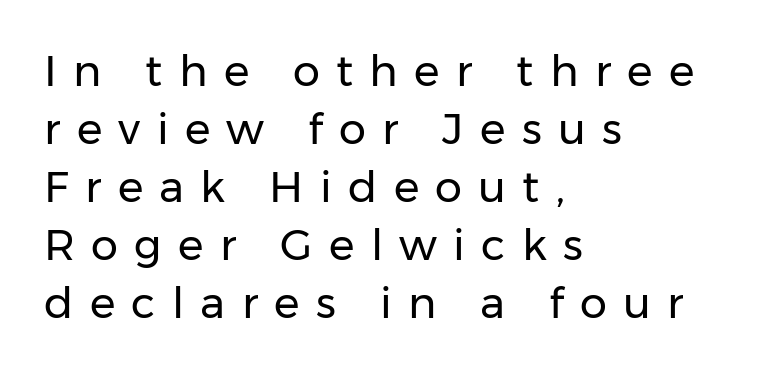
{"serif": "no", "italic": "no", "bold": "no", "weight": "regular", "width": "normal", "stroke_contrast": "low", "x_height": "medium", "monospaced": "no", "underline": "no", "align": "left", "line_spacing": "normal", "line_spacing_ratio": 1.35, "letter_spacing": "wide", "letter_spacing_em": 0.38, "glyph_px": 43}
